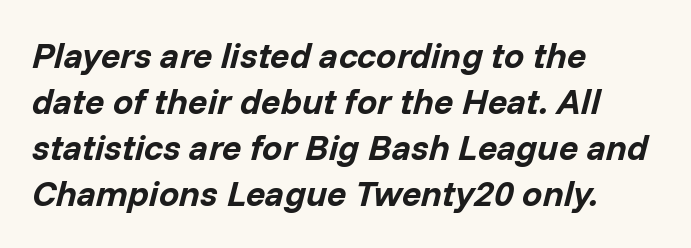
Q: Is the text bold? A: Yes.
Q: Is the text italic (slanted)? A: Yes, it leans right by about 14 degrees.
Q: Is the text underlined? A: No.
Q: How is the paragraph aligned? A: Left-aligned.
Q: Is the spacing between letters normal or unusually wide? A: Normal.
Q: Is the spacing between lines tight, normal or loose? A: Normal.
Q: Width (condensed, normal, or wide)? A: Normal.
Q: Stroke contrast? A: Low.
Q: x-height? A: Medium.
Q: Monospaced? A: No.
